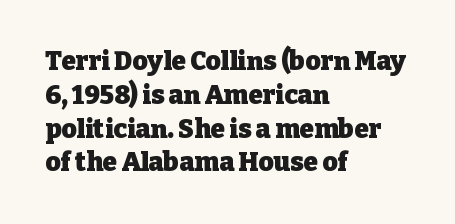
{"italic": "no", "bold": "yes", "underline": "no", "align": "left", "line_spacing": "normal", "line_spacing_ratio": 1.3, "letter_spacing": "normal", "letter_spacing_em": 0.0, "glyph_px": 26}
